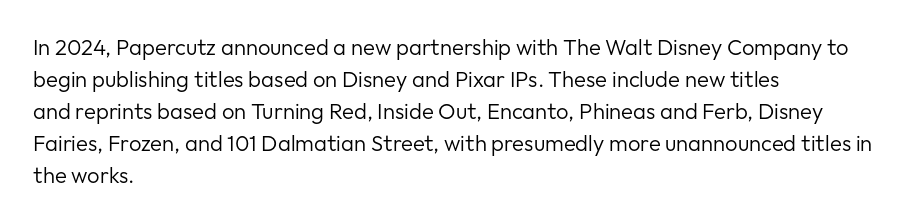
Q: Is the text bold? A: No.
Q: Is the text italic (slanted)? A: No, it is upright.
Q: Is the text underlined? A: No.
Q: How is the paragraph aligned? A: Left-aligned.
Q: Is the spacing between letters normal or unusually wide? A: Normal.
Q: Is the spacing between lines tight, normal or loose? A: Normal.
